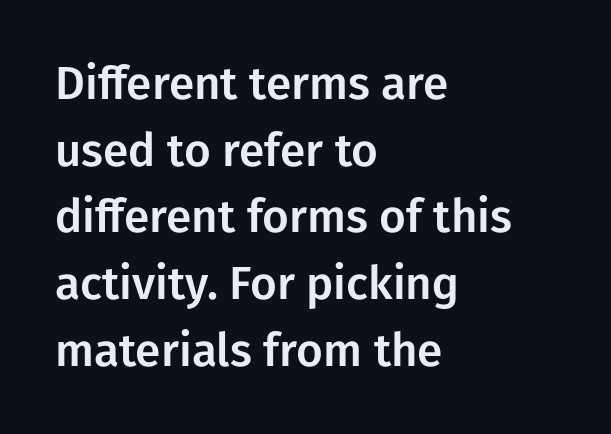
The image shows 46 px sans-serif type, upright; set left-aligned, normal line spacing (1.45x), normal letter spacing, not underlined; low stroke contrast and a medium x-height.
